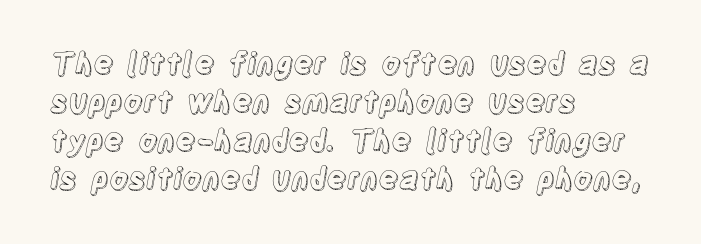
The image shows 30 px condensed type; set left-aligned, normal line spacing (1.28x), normal letter spacing, not underlined; a large x-height.
